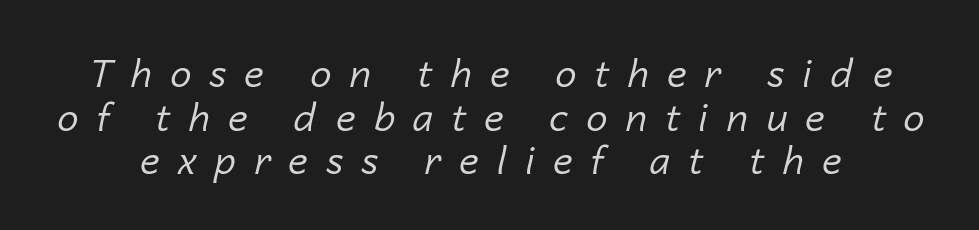
The image shows 38 px regular-weight type, italic (leaning right); set tight line spacing (1.15x), unusually wide letter spacing (+0.48 em), not underlined; low stroke contrast and a medium x-height.
